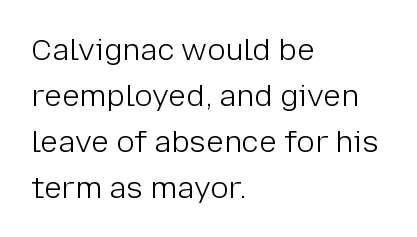
The image shows 30 px light sans-serif type, upright; set left-aligned, normal line spacing (1.53x), normal letter spacing, not underlined; low stroke contrast and a medium x-height.
